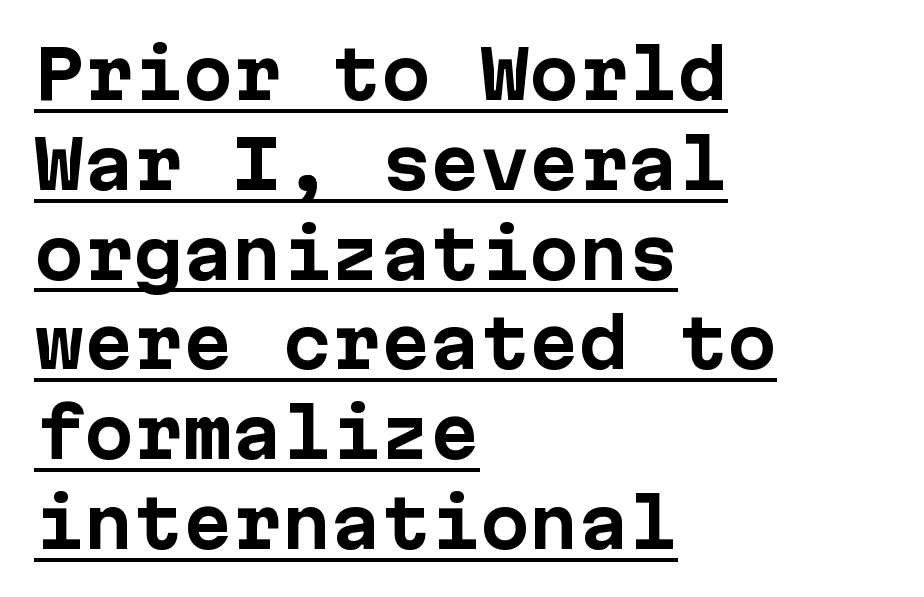
The image shows 66 px bold sans-serif type, upright; set left-aligned, normal line spacing (1.36x), normal letter spacing, underlined; low stroke contrast and a medium x-height.
